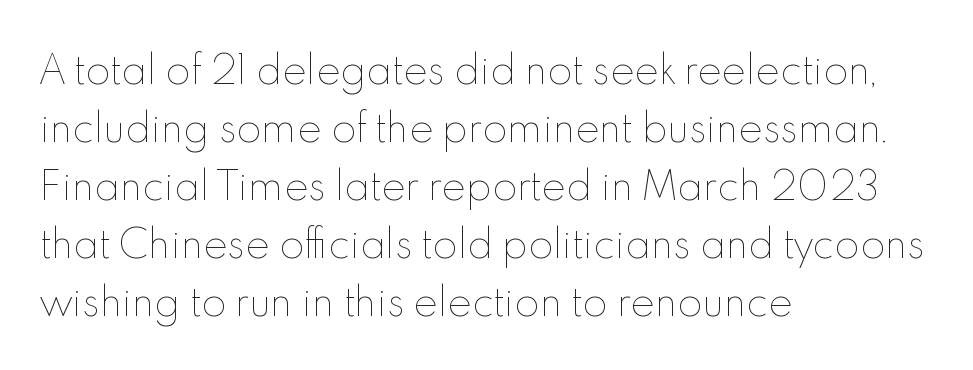
The image shows 37 px thin type, upright; set left-aligned, normal line spacing (1.57x), normal letter spacing, not underlined; a small x-height.
